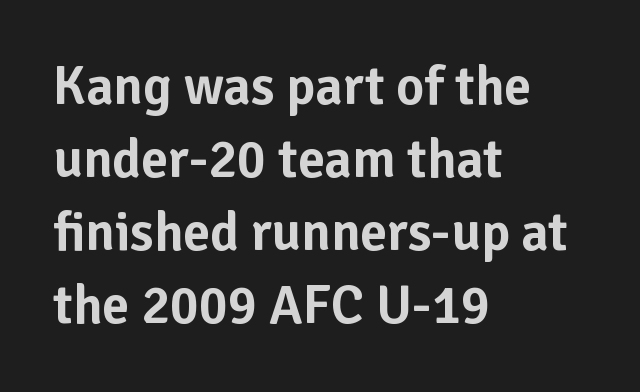
Note the varied advance widths — an 'i' is clearly narrower than an 'm'. Letterform terminals end flat and unadorned throughout the passage. Quick note: not italic, upright. Interline gaps are of average width in this sample. Beneath every word, the page is bare. These lines stack with their left ends in a neat column.
